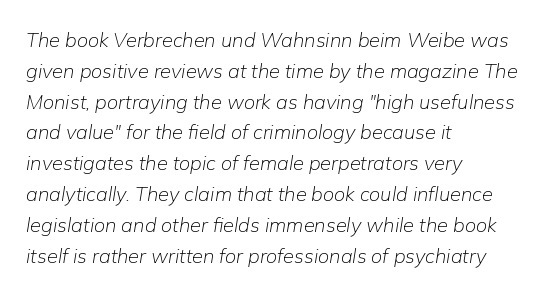
The image shows 20 px text type, italic (leaning right); set left-aligned, normal line spacing (1.54x), normal letter spacing, not underlined.
